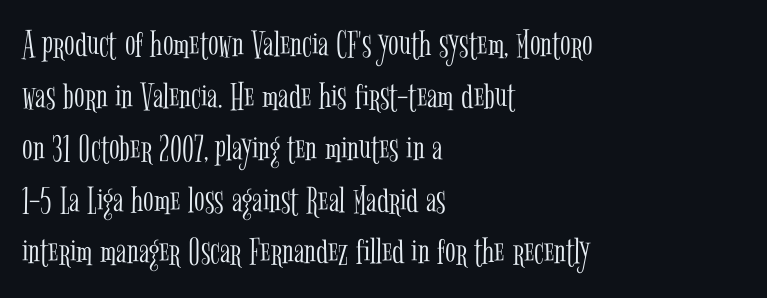
The image shows 39 px light, condensed serif type, upright; set left-aligned, normal line spacing (1.33x), normal letter spacing, not underlined; low stroke contrast and a medium x-height.
